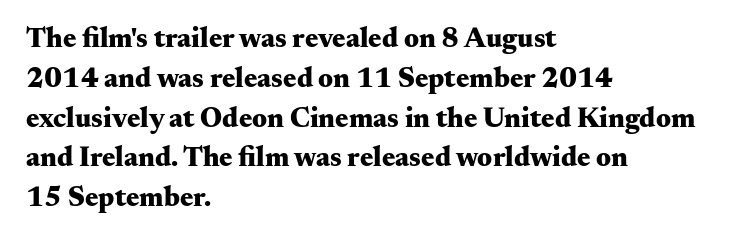
Q: Is the text bold? A: Yes.
Q: Is the text italic (slanted)? A: No, it is upright.
Q: Is the typeface a serif or a sans-serif typeface? A: Serif.
Q: Is the text underlined? A: No.
Q: How is the paragraph aligned? A: Left-aligned.
Q: Is the spacing between letters normal or unusually wide? A: Normal.
Q: Is the spacing between lines tight, normal or loose? A: Normal.
Q: Width (condensed, normal, or wide)? A: Wide.
Q: Stroke contrast? A: Medium.
Q: x-height? A: Small.
Q: Monospaced? A: No.
